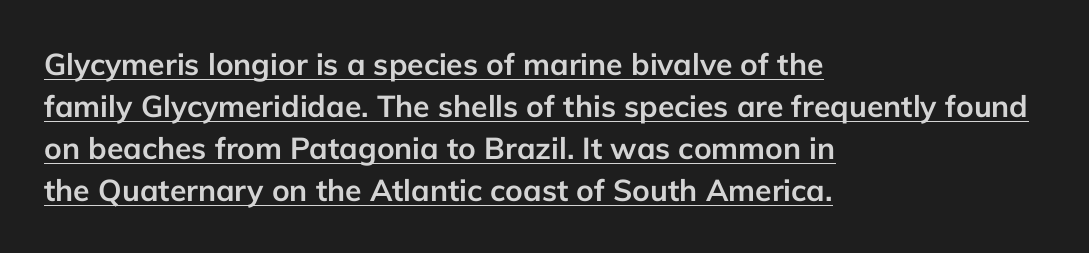
The image shows 30 px semibold sans-serif type, upright; set left-aligned, normal line spacing (1.4x), normal letter spacing, underlined; low stroke contrast and a medium x-height.
